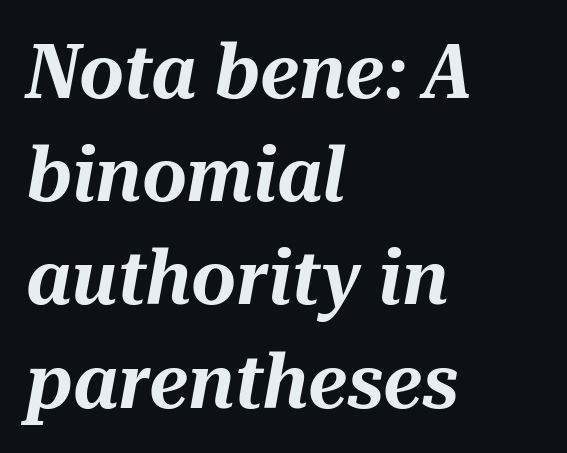
This is oblique type, the kind used for emphasis or titles. Descender tails drop into unmarked territory. Character widths vary here, with narrow letters taking less room than wide ones. The leading is moderate, giving the passage an even texture.
